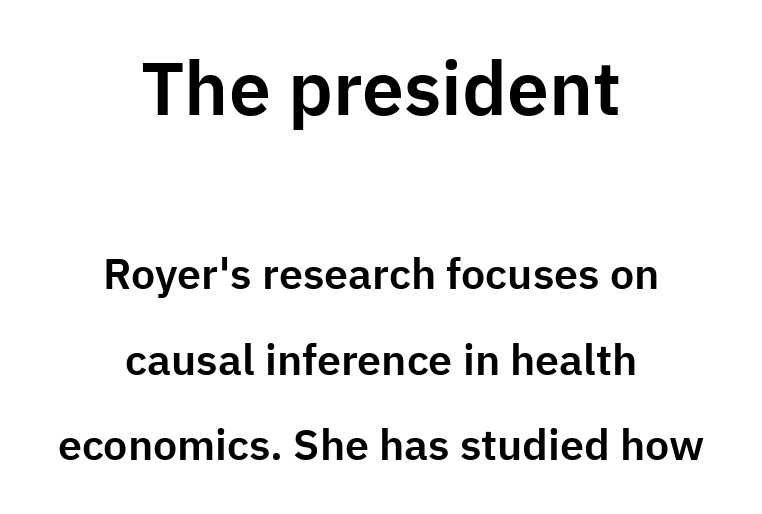
Q: Is the text italic (slanted)? A: No, it is upright.
Q: Is the typeface a serif or a sans-serif typeface? A: Sans-serif.
Q: Is the text underlined? A: No.
Q: How is the paragraph aligned? A: Centered.
Q: Is the spacing between letters normal or unusually wide? A: Normal.
Q: Is the spacing between lines tight, normal or loose? A: Loose.
Q: Which block of text is set in a larger size, the first (top) or the second (bottom)? A: The first (top) one.
Q: Width (condensed, normal, or wide)? A: Normal.
Q: Stroke contrast? A: Low.
Q: x-height? A: Medium.
Q: Monospaced? A: No.
